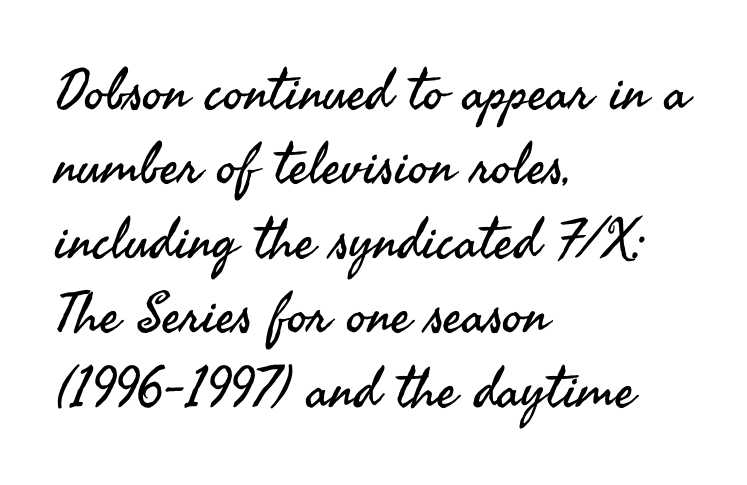
The image shows 56 px regular-weight sans-serif type; set left-aligned, normal line spacing (1.33x), normal letter spacing, not underlined; medium stroke contrast and a small x-height.
